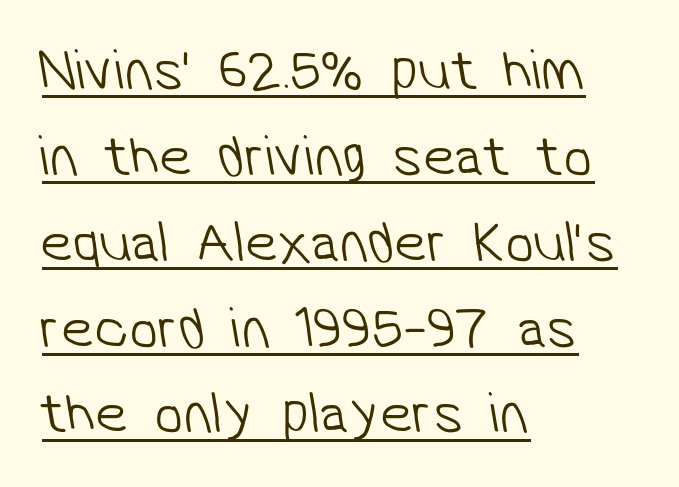
The image shows 58 px light sans-serif type; set left-aligned, normal line spacing (1.48x), normal letter spacing, underlined; low stroke contrast and a medium x-height.
